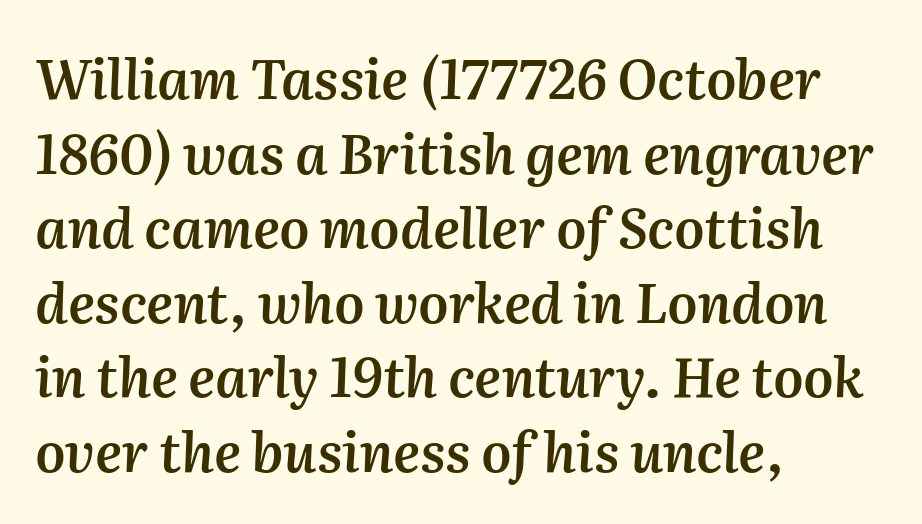
{"italic": "yes", "lean": "right", "slant_degrees": 2, "bold": "semi", "weight": "semibold", "width": "normal", "stroke_contrast": "medium", "x_height": "medium", "monospaced": "no", "underline": "no", "align": "left", "line_spacing": "normal", "line_spacing_ratio": 1.38, "letter_spacing": "normal", "letter_spacing_em": 0.0, "glyph_px": 54}
